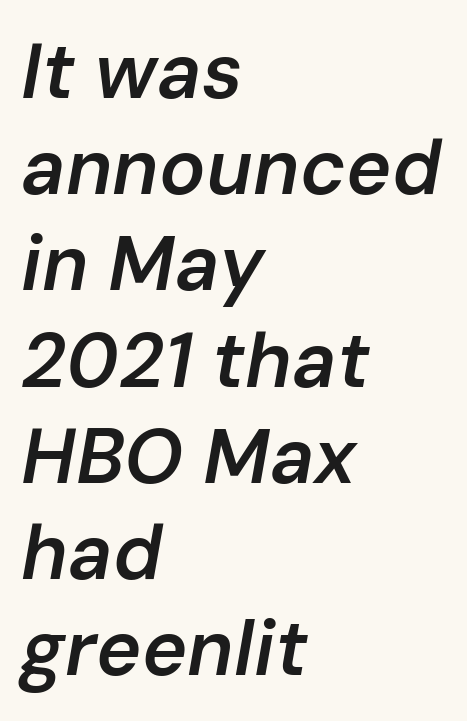
The image shows 77 px semibold type, italic (leaning right); set left-aligned, normal line spacing (1.25x), normal letter spacing, not underlined; low stroke contrast and a medium x-height.
